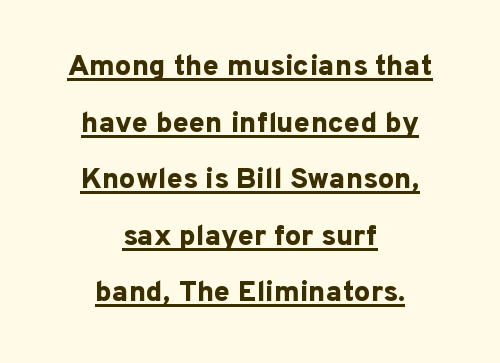
Q: Is the text bold? A: Yes.
Q: Is the text italic (slanted)? A: No, it is upright.
Q: Is the typeface a serif or a sans-serif typeface? A: Sans-serif.
Q: Is the text underlined? A: Yes.
Q: How is the paragraph aligned? A: Centered.
Q: Is the spacing between letters normal or unusually wide? A: Normal.
Q: Is the spacing between lines tight, normal or loose? A: Loose.
Q: Width (condensed, normal, or wide)? A: Normal.
Q: Stroke contrast? A: Low.
Q: x-height? A: Medium.
Q: Monospaced? A: No.
